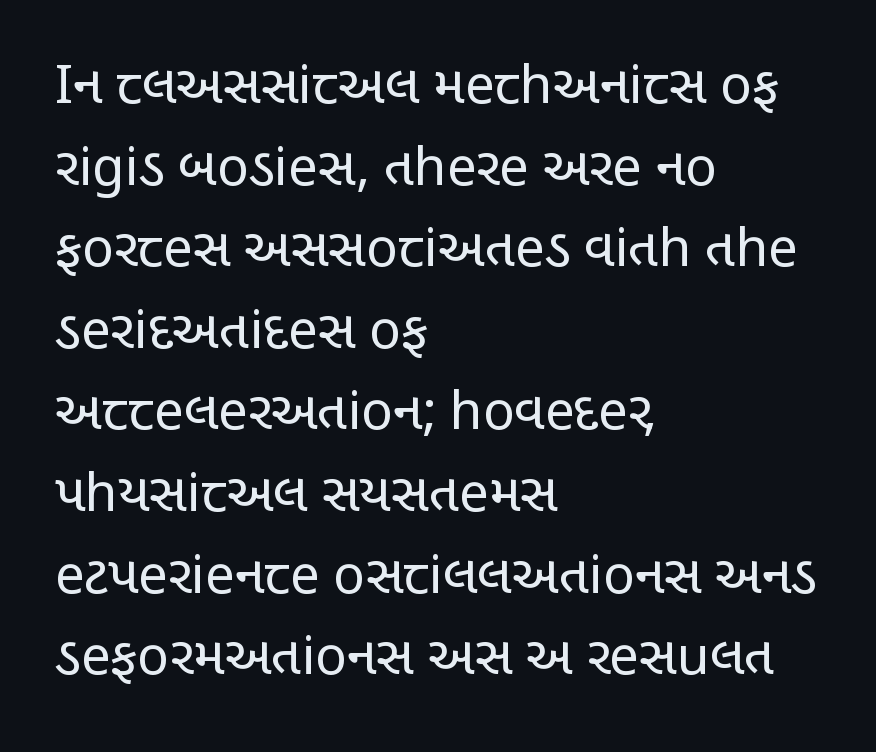
{"serif": "no", "italic": "no", "bold": "no", "weight": "regular", "width": "condensed", "stroke_contrast": "low", "x_height": "large", "monospaced": "no", "underline": "no", "align": "left", "line_spacing": "normal", "line_spacing_ratio": 1.54, "letter_spacing": "normal", "letter_spacing_em": 0.0, "glyph_px": 53}
